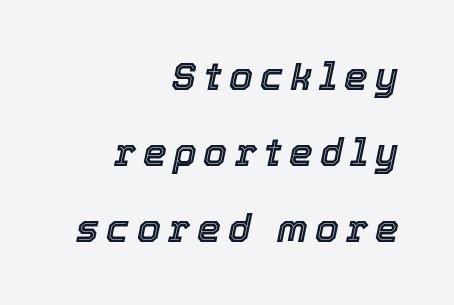
Q: Is the text italic (slanted)? A: Yes, it leans right by about 12 degrees.
Q: Is the text underlined? A: No.
Q: How is the paragraph aligned? A: Right-aligned.
Q: Is the spacing between lines tight, normal or loose? A: Loose.
Q: Width (condensed, normal, or wide)? A: Normal.
Q: x-height? A: Medium.
Q: Monospaced? A: No.
